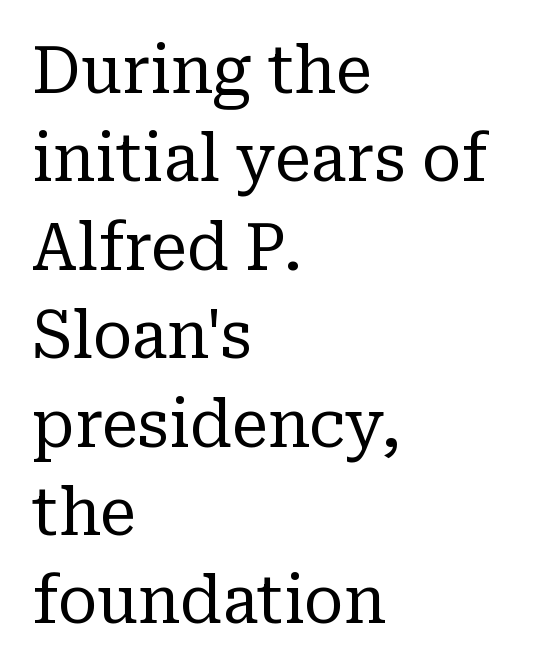
The image shows 65 px regular-weight serif type, upright; set left-aligned, normal line spacing (1.36x), normal letter spacing, not underlined; low stroke contrast and a medium x-height.
